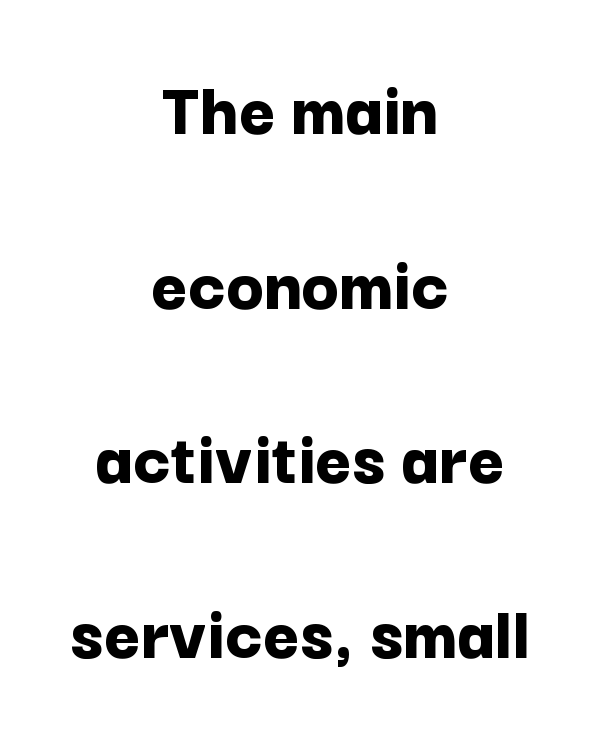
The image shows 78 px bold sans-serif type, upright; set centered, loose line spacing (2.24x), normal letter spacing, not underlined; low stroke contrast and a medium x-height.
